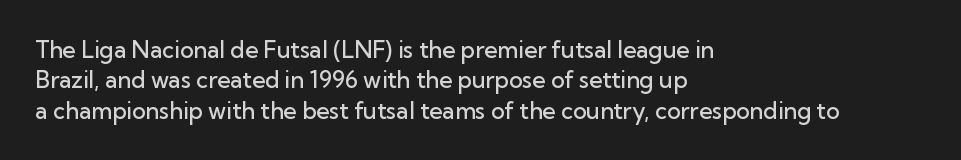
The space between consecutive lines is moderate. Each glyph is drawn with semibold strokes, heavier than normal yet not fully bold. Casual observation: everything's shoved over to the left. Letters rest on an invisible, unmarked baseline. It's the straight-up-and-down kind of type. Standard letterfit; no display-style spreading of the glyphs.
